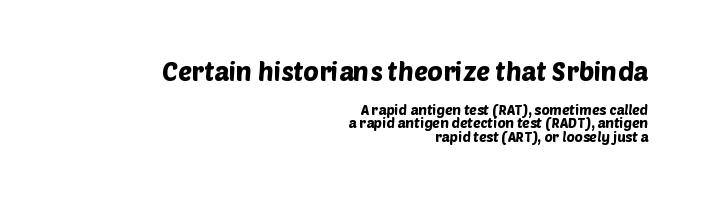
Q: Is the text underlined? A: No.
Q: How is the paragraph aligned? A: Right-aligned.
Q: Is the spacing between letters normal or unusually wide? A: Normal.
Q: Is the spacing between lines tight, normal or loose? A: Tight.
Q: Which block of text is set in a larger size, the first (top) or the second (bottom)? A: The first (top) one.
